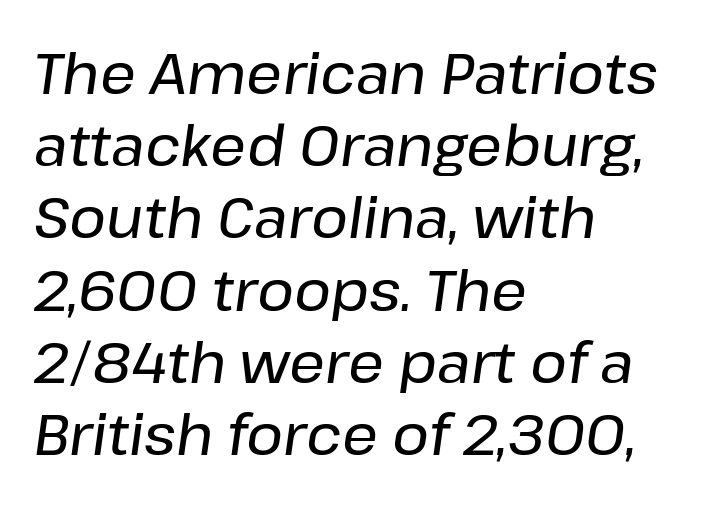
Q: Is the text italic (slanted)? A: Yes, it leans right by about 8 degrees.
Q: Is the text underlined? A: No.
Q: How is the paragraph aligned? A: Left-aligned.
Q: Is the spacing between letters normal or unusually wide? A: Normal.
Q: Is the spacing between lines tight, normal or loose? A: Normal.
Q: Width (condensed, normal, or wide)? A: Normal.
Q: Stroke contrast? A: Low.
Q: x-height? A: Medium.
Q: Monospaced? A: No.
